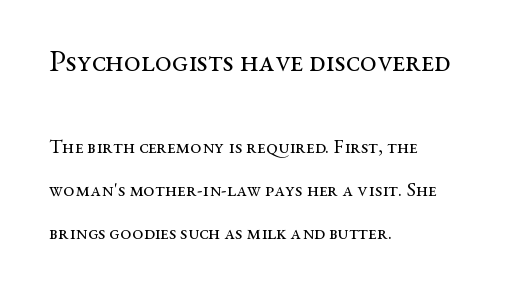
Size contrast runs from large at the top to small at the bottom. Quick note: not italic, upright. Character widths vary here, with narrow letters taking less room than wide ones. Type without underlining. Stroke terminals: seriffed.
